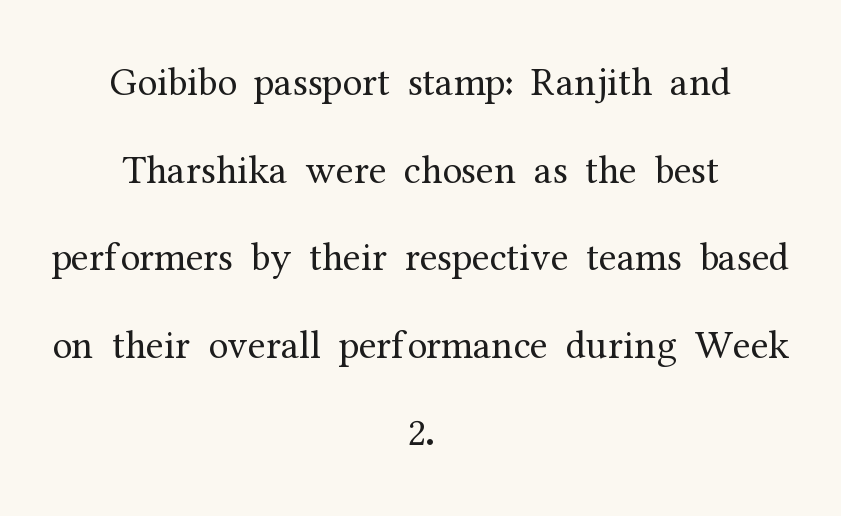
The image shows 40 px regular-weight serif type, upright; set centered, loose line spacing (2.19x), normal letter spacing, not underlined; medium stroke contrast and a medium x-height.
